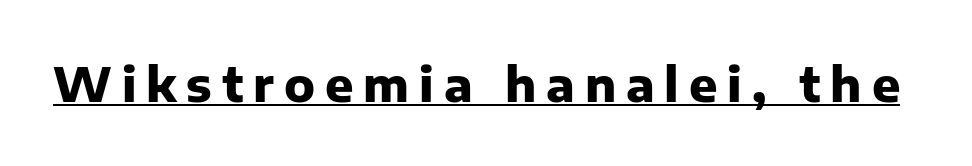
{"serif": "no", "italic": "no", "bold": "yes", "weight": "heavy", "width": "normal", "stroke_contrast": "low", "x_height": "medium", "monospaced": "no", "underline": "yes", "letter_spacing": "wide", "letter_spacing_em": 0.21, "glyph_px": 47}
